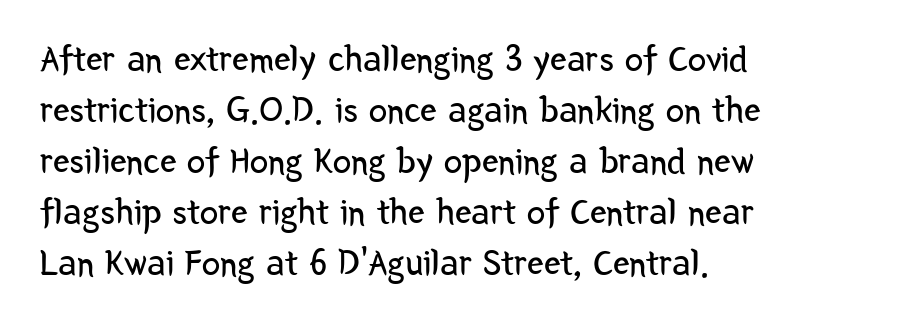
Weight: regular or lighter. It's the straight-up-and-down kind of type. The baseline area is clear. Letter spacing: default. Whoever set this chose a conventional vertical rhythm.
